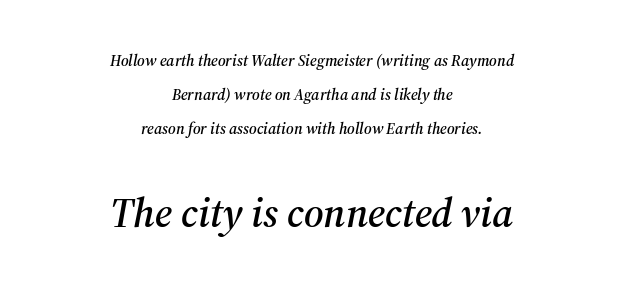
The image shows 41 px serif type, italic (leaning right); set centered, loose line spacing (2.13x), normal letter spacing, not underlined; the second (bottom) block is 2.56x larger; medium stroke contrast and a medium x-height.
